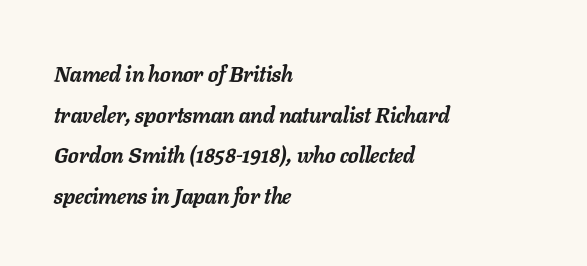
{"italic": "yes", "lean": "right", "slant_degrees": 11, "bold": "yes", "underline": "no", "align": "left", "line_spacing_ratio": 1.85, "letter_spacing": "normal", "letter_spacing_em": 0.0, "glyph_px": 22}
